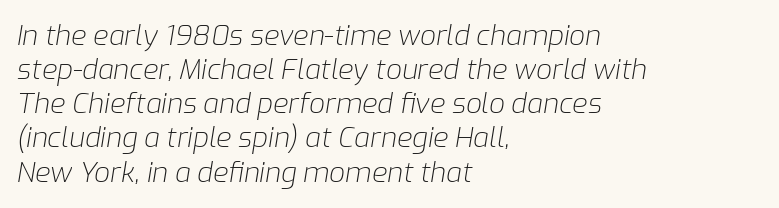
The image shows 28 px light type, italic (leaning right); set left-aligned, line spacing 1.22x, normal letter spacing, not underlined; low stroke contrast and a medium x-height.
